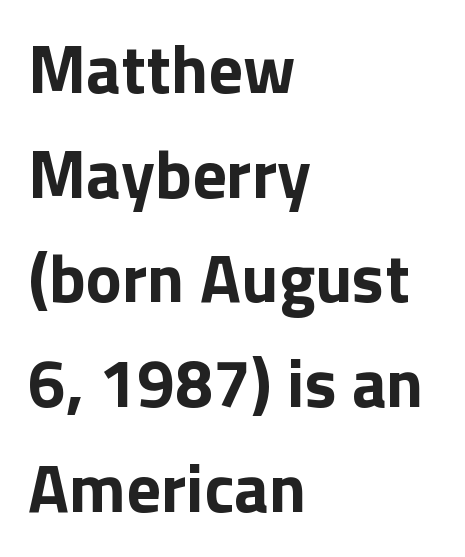
The image shows 68 px bold sans-serif type, upright; set left-aligned, normal line spacing (1.54x), normal letter spacing, not underlined; low stroke contrast and a medium x-height.
